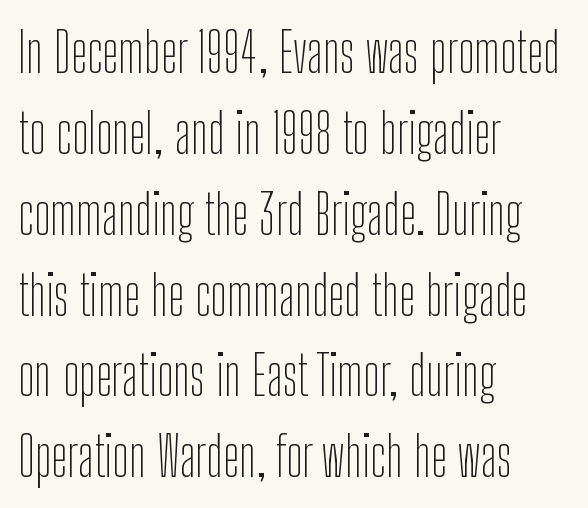
The image shows 55 px thin, condensed sans-serif type, upright; set left-aligned, normal line spacing (1.47x), normal letter spacing, not underlined; low stroke contrast and a medium x-height.
